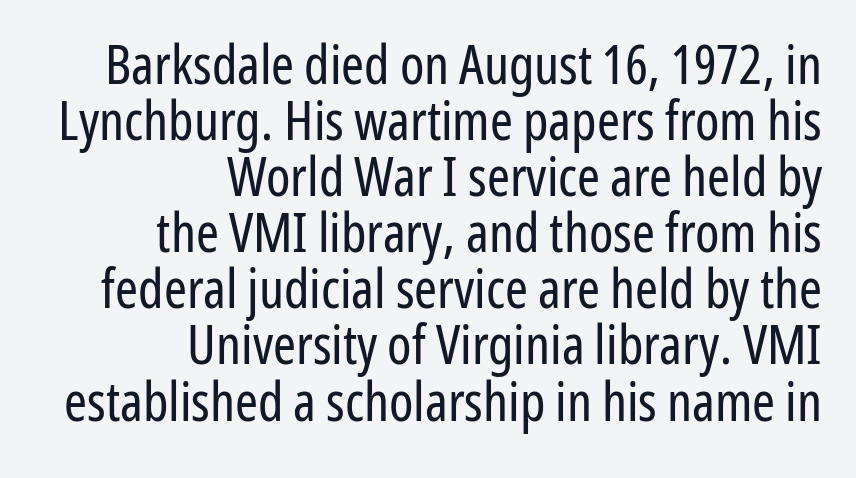
{"serif": "no", "italic": "no", "bold": "no", "weight": "regular", "width": "condensed", "stroke_contrast": "low", "x_height": "medium", "monospaced": "no", "underline": "no", "align": "right", "line_spacing": "tight", "line_spacing_ratio": 1.02, "letter_spacing": "normal", "letter_spacing_em": 0.0, "glyph_px": 55}
